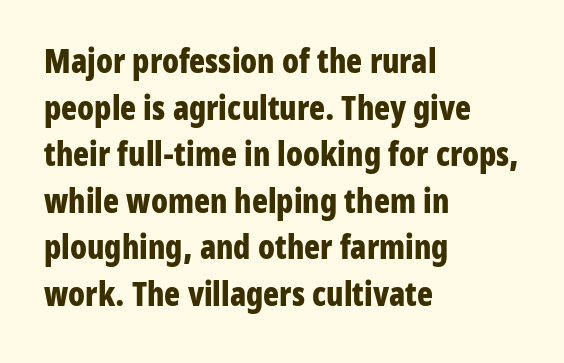
The image shows 33 px bold, condensed sans-serif type, upright; set left-aligned, normal line spacing (1.41x), normal letter spacing, not underlined; low stroke contrast and a medium x-height.
